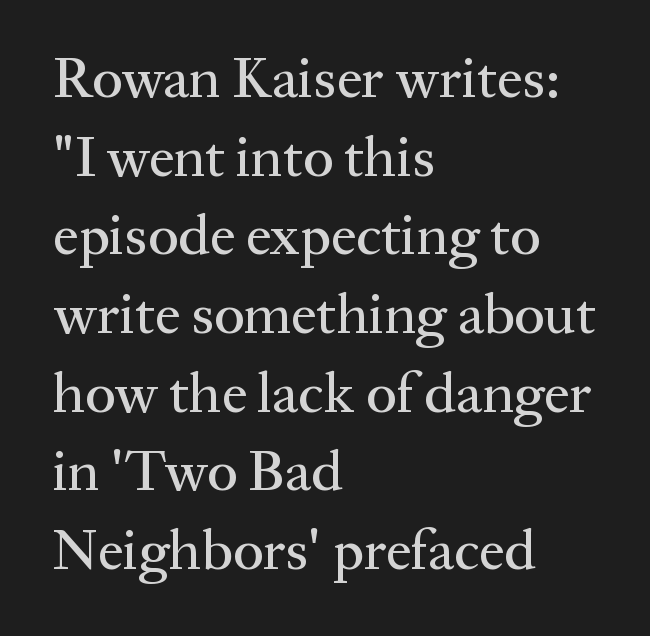
Q: Is the text italic (slanted)? A: No, it is upright.
Q: Is the typeface a serif or a sans-serif typeface? A: Serif.
Q: Is the text underlined? A: No.
Q: How is the paragraph aligned? A: Left-aligned.
Q: Is the spacing between letters normal or unusually wide? A: Normal.
Q: Is the spacing between lines tight, normal or loose? A: Normal.
Q: Width (condensed, normal, or wide)? A: Normal.
Q: Stroke contrast? A: Medium.
Q: x-height? A: Medium.
Q: Monospaced? A: No.
